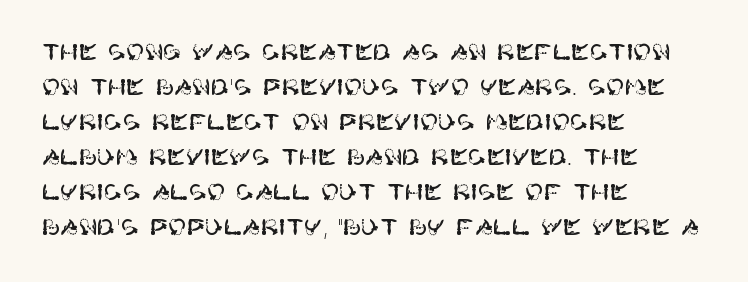
The vertical gap from one line to the next is medium. In terms of posture, this sample is upright. The ragged edge is on the right, which tells us the setting is flush left. Look at the tracking — it's just the regular setting, nothing added. Only glyphs here, with clear space below each row.
